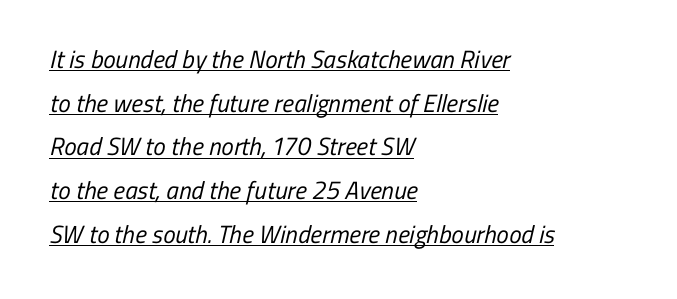
Q: Is the text bold? A: No.
Q: Is the text underlined? A: Yes.
Q: How is the paragraph aligned? A: Left-aligned.
Q: Is the spacing between letters normal or unusually wide? A: Normal.
